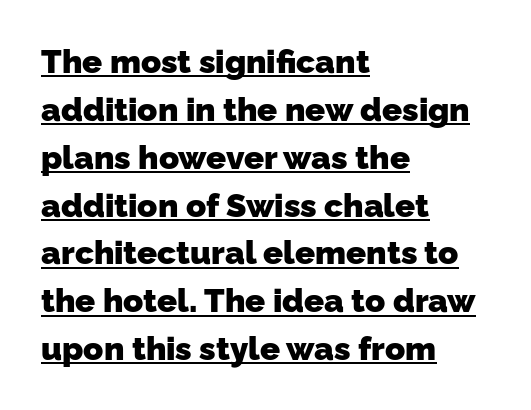
{"serif": "no", "bold": "yes", "weight": "heavy", "width": "normal", "stroke_contrast": "low", "x_height": "medium", "monospaced": "no", "underline": "yes", "align": "left", "line_spacing": "normal", "line_spacing_ratio": 1.45, "letter_spacing": "normal", "letter_spacing_em": 0.0, "glyph_px": 33}
